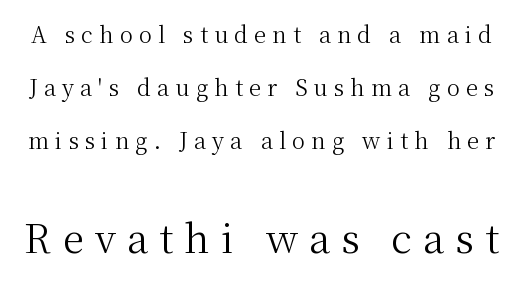
Whoever set this chose breathing room over compactness in the vertical rhythm. Is this a fixed-width face? No — the glyphs have proportional, varying widths. Italic: no, the glyphs are upright roman. To sum up the face: it has serifs. In this sample the second text group is rendered at the bigger scale.
